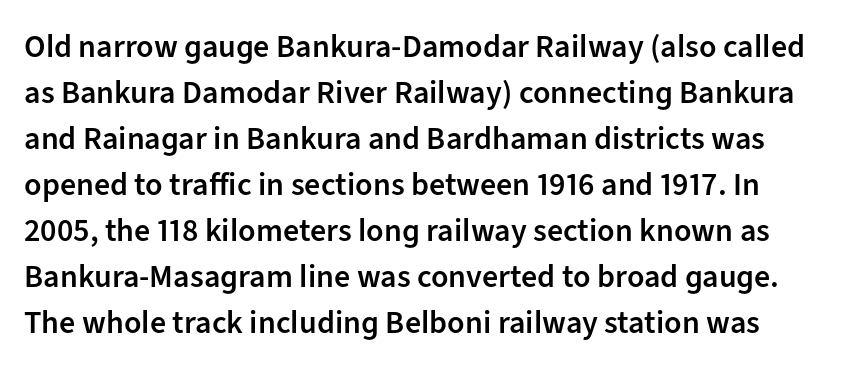
Honestly, the letter spacing is just normal — you wouldn't notice it. The text was rendered using a sans face with plain stroke endings. Note the varied advance widths — an 'i' is clearly narrower than an 'm'. The font is running at a semibold setting, under full bold.
